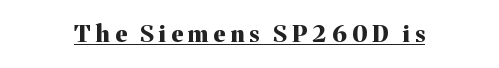
The image shows 23 px bold type, upright; set unusually wide letter spacing (+0.23 em), underlined.
